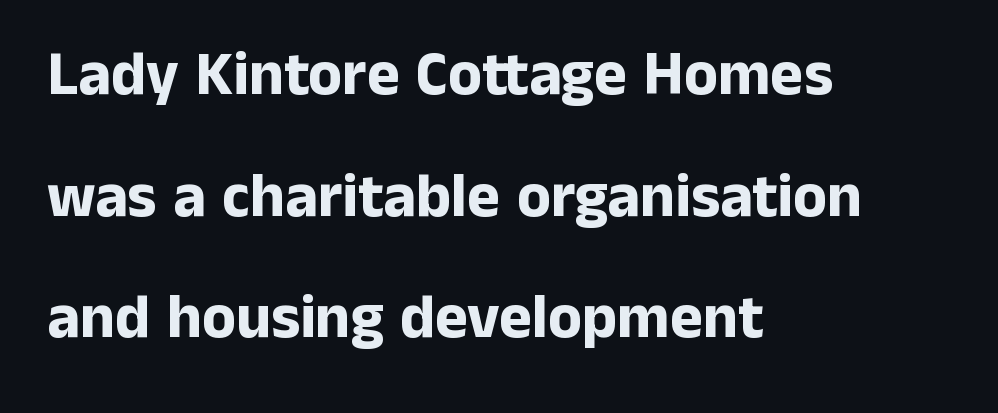
The image shows 62 px bold sans-serif type, upright; set left-aligned, loose line spacing (1.96x), normal letter spacing, not underlined; low stroke contrast and a medium x-height.
